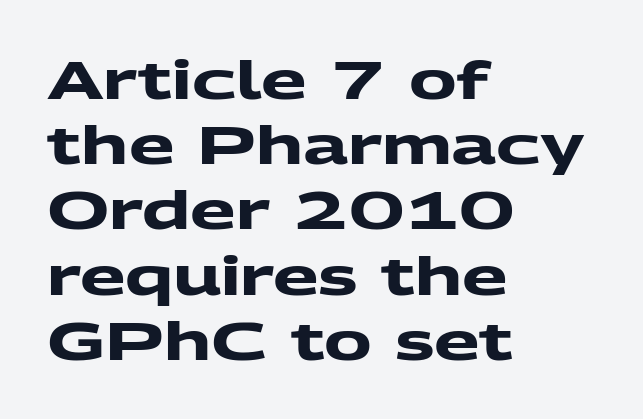
Does the weight exceed regular? Yes, all the way to bold. You could not count columns in this text — the font is proportionally spaced. The passage shown has conventional tracking throughout. Letters rest on an invisible, unmarked baseline. These lines stack with their left ends in a neat column.
